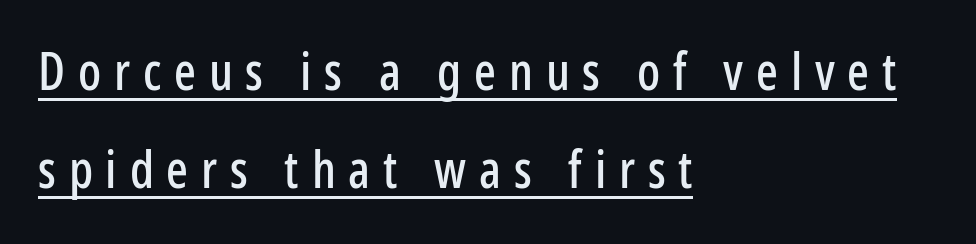
The image shows 51 px condensed sans-serif type, upright; set left-aligned, loose line spacing (1.92x), unusually wide letter spacing (+0.25 em), underlined; low stroke contrast and a medium x-height.
